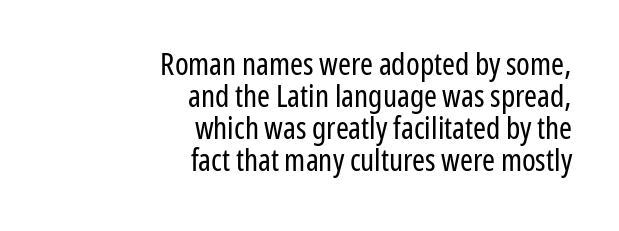
{"serif": "no", "italic": "no", "bold": "no", "weight": "regular", "width": "condensed", "stroke_contrast": "low", "x_height": "medium", "monospaced": "no", "underline": "no", "align": "right", "line_spacing": "tight", "line_spacing_ratio": 1.03, "letter_spacing": "normal", "letter_spacing_em": 0.0, "glyph_px": 31}
